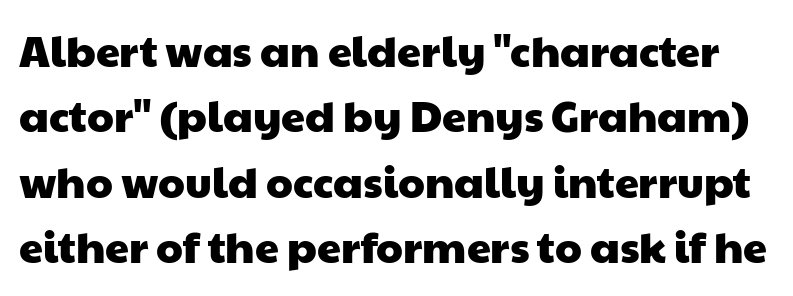
The strip under each line holds only bare page. The letters carry no serifs — their stems end cleanly without finishing strokes. Leading matches the norm, producing a regular column. The rendering uses natural spacing where letterforms have individual widths. The letters sit at their default tracking, neither squeezed nor spread.
